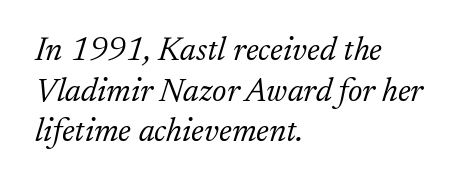
Q: Is the text bold? A: No.
Q: Is the text italic (slanted)? A: Yes, it leans right by about 17 degrees.
Q: Is the typeface a serif or a sans-serif typeface? A: Serif.
Q: Is the text underlined? A: No.
Q: How is the paragraph aligned? A: Left-aligned.
Q: Is the spacing between letters normal or unusually wide? A: Normal.
Q: Width (condensed, normal, or wide)? A: Normal.
Q: Stroke contrast? A: Low.
Q: x-height? A: Small.
Q: Monospaced? A: No.
